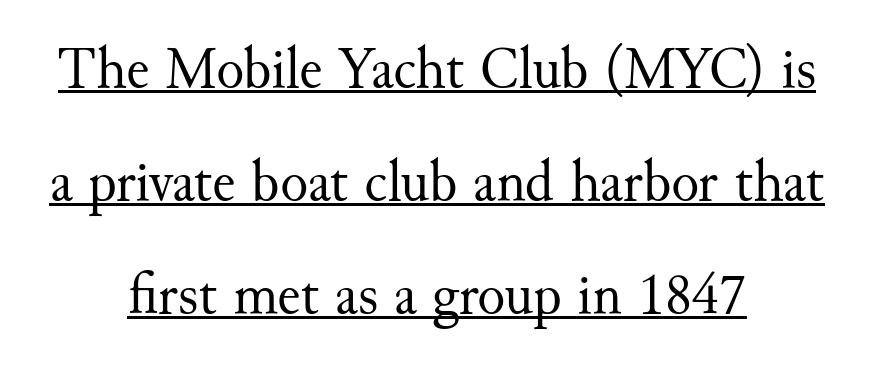
Horizontal bands of white between lines are thick stripes. The font sits on the lighter half of the weight spectrum, regular included. Words appear dense and cohesive because spacing is normal. Here the designer chose a conventional face with non-uniform glyph widths. Layout note: lines centered. The axis of the letterforms is exactly vertical.
